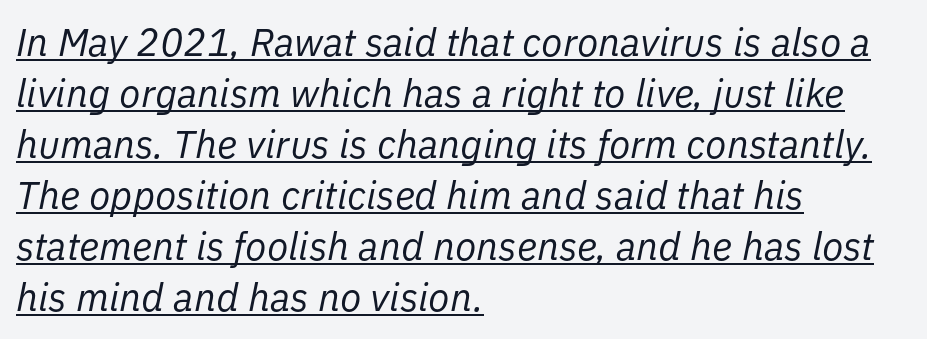
The image shows 39 px regular-weight type, italic (leaning right); set left-aligned, normal line spacing (1.31x), normal letter spacing, underlined; low stroke contrast and a medium x-height.
